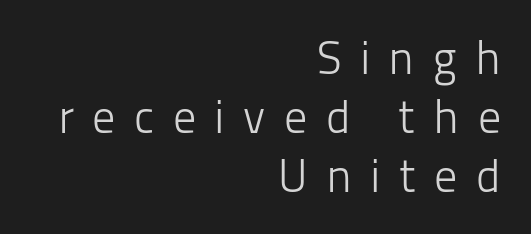
{"serif": "no", "italic": "no", "bold": "no", "weight": "light", "width": "normal", "stroke_contrast": "low", "x_height": "medium", "monospaced": "no", "underline": "no", "align": "right", "line_spacing": "normal", "line_spacing_ratio": 1.28, "letter_spacing": "wide", "letter_spacing_em": 0.4, "glyph_px": 46}
